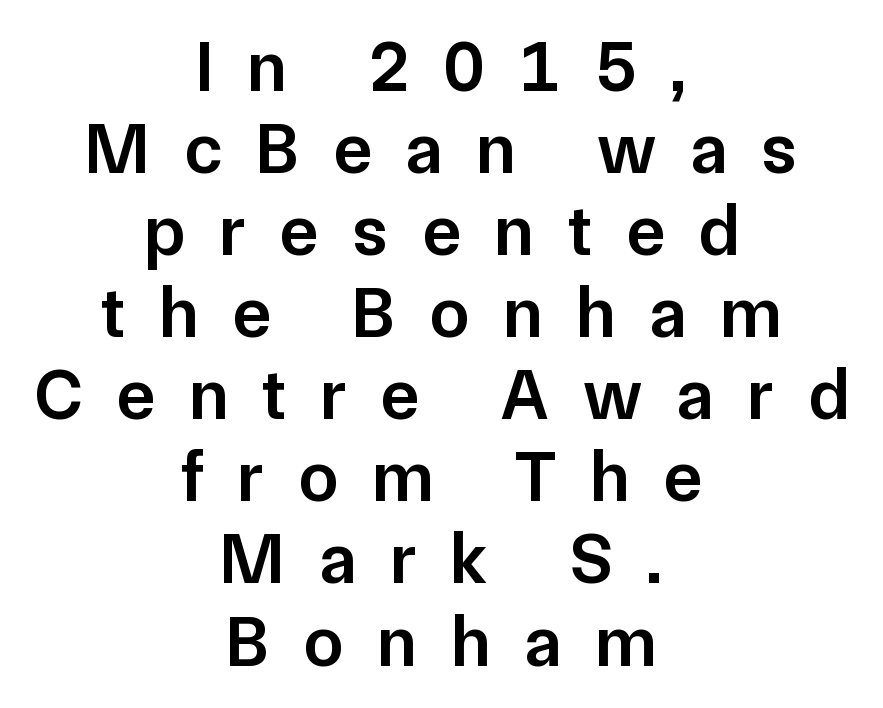
Q: Is the text bold? A: Semi-bold.
Q: Is the text italic (slanted)? A: No, it is upright.
Q: Is the typeface a serif or a sans-serif typeface? A: Sans-serif.
Q: Is the text underlined? A: No.
Q: How is the paragraph aligned? A: Centered.
Q: Is the spacing between letters normal or unusually wide? A: Unusually wide.
Q: Is the spacing between lines tight, normal or loose? A: Tight.
Q: Width (condensed, normal, or wide)? A: Normal.
Q: Stroke contrast? A: Low.
Q: x-height? A: Medium.
Q: Monospaced? A: No.
